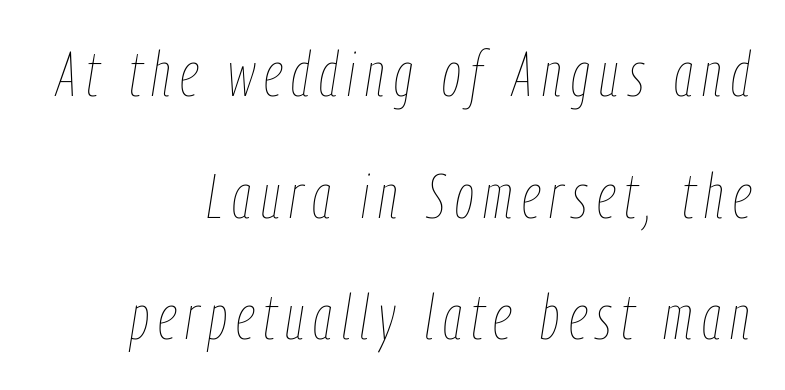
Each new line begins a long way beneath the previous one. This sample has the flowing, uneven cadence of proportional lettering. These glyphs show unthickened strokes, regular width or finer. Quick note: italic. Line ends are locked; line starts wander. Unmarked baselines from the first word to the last.
